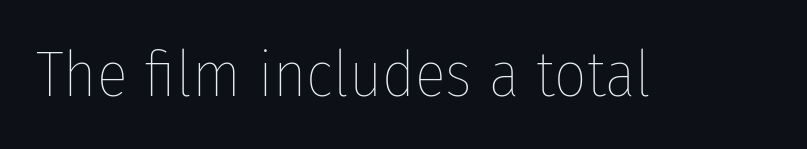
Descenders hang freely into open space. You could call the tracking neutral — neither tight nor loose. If you drew a line through each stem, it would be perfectly vertical. No letter is thick-stroked: the sample isn't bold. Varying glyph widths throughout — classic text-font behaviour.
